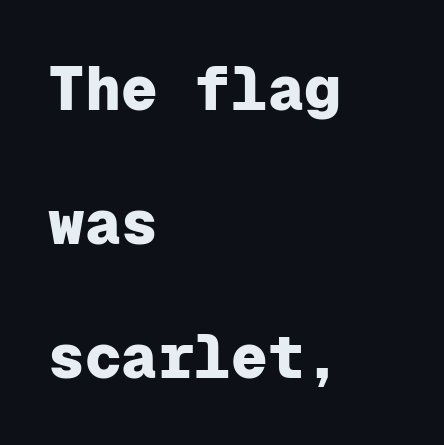
You could call the tracking neutral — neither tight nor loose. Font category for this specimen: sans-serif. Note the uniform advance width — an 'i' takes as much space as an 'm'. Students, observe: this is what heavily led, spacious text looks like. Compared with a centered layout, this one pins lines to the left instead. On the weight axis this lands at bold, roughly 700.
